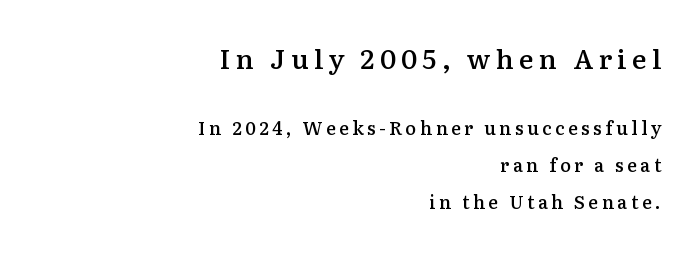
Q: Is the text bold? A: Semi-bold.
Q: Is the text italic (slanted)? A: No, it is upright.
Q: Is the text underlined? A: No.
Q: How is the paragraph aligned? A: Right-aligned.
Q: Is the spacing between letters normal or unusually wide? A: Unusually wide.
Q: Is the spacing between lines tight, normal or loose? A: Loose.
Q: Which block of text is set in a larger size, the first (top) or the second (bottom)? A: The first (top) one.
